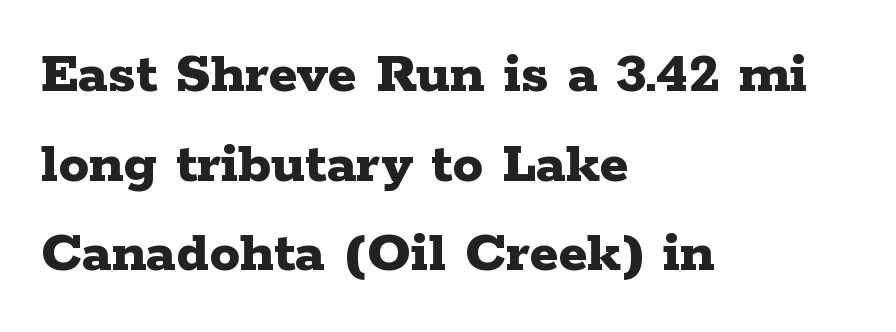
The image shows 61 px bold, wide serif type, upright; set left-aligned, normal line spacing (1.47x), normal letter spacing, not underlined; low stroke contrast and a medium x-height.
